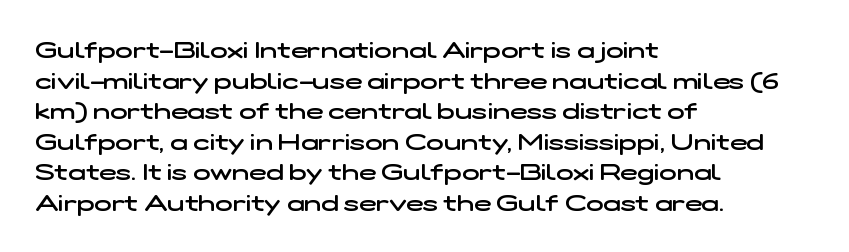
Is the letter spacing exaggerated? No — it looks like the ordinary default. Beneath every word, the page is bare. The space between consecutive lines is moderate. The text block is weighted toward the left margin, trailing off unevenly rightward. Typographic density is moderately raised because the face is semibold.
